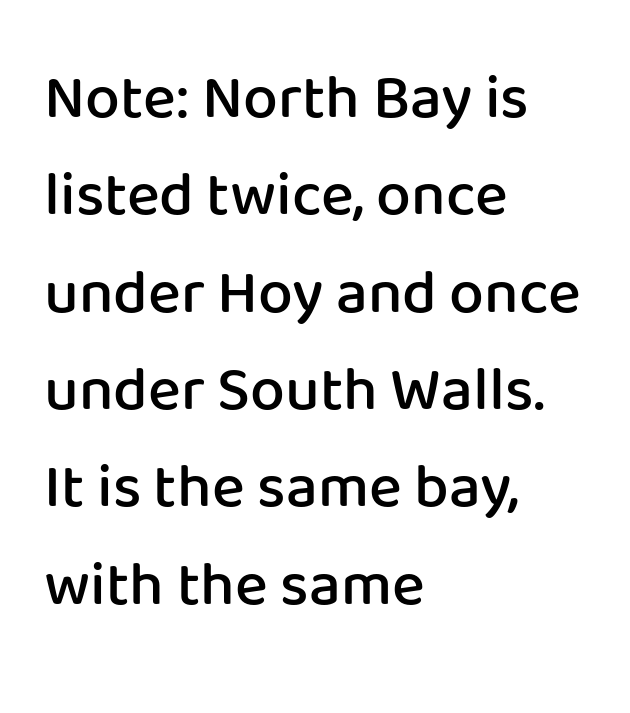
The rendering shows plain stroke endings on the letterforms — a sans-serif design. This sample has the flowing, uneven cadence of proportional lettering. These words are printed semibold, heavier than regular yet not bold. Teacher's note: observe the even left margin — that is flush-left alignment. The strip under each line holds only bare page. One glance says typical: line gaps are just what's usual.
